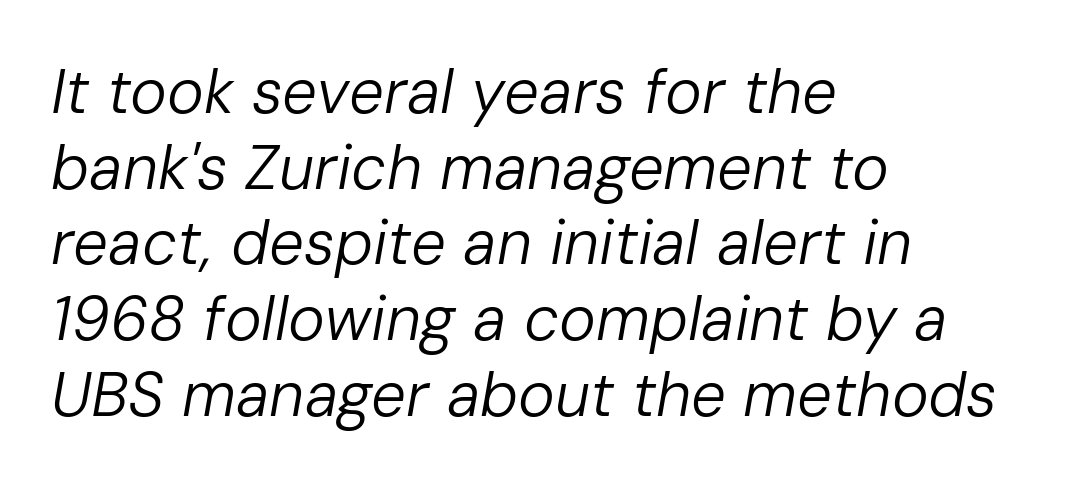
Weight: regular or lighter. Nobody touched the tracking dial on this one. Which margin do the lines hug? The left one — the right edge is uneven. Notice how the stems are inclined rather than vertical — that's the hallmark of italics.
